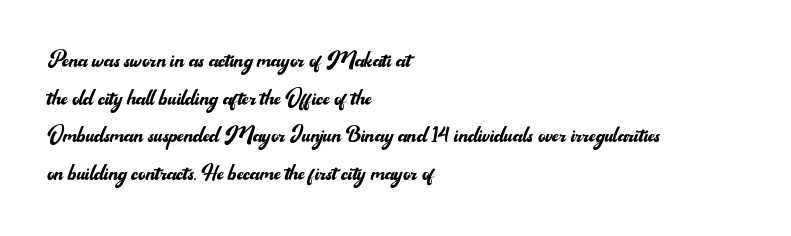
The image shows 28 px regular-weight sans-serif type; set left-aligned, normal line spacing (1.34x), normal letter spacing, not underlined; medium stroke contrast and a small x-height.
